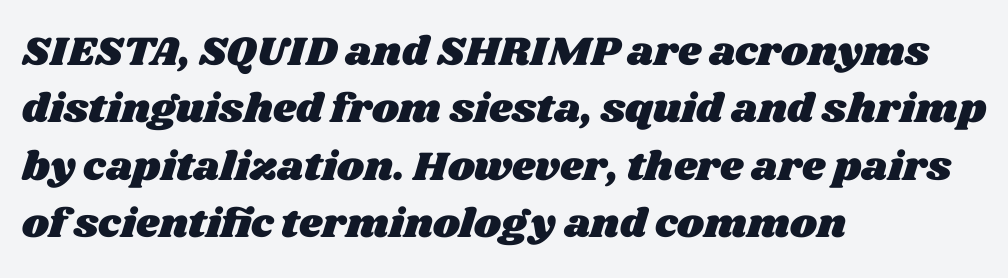
The image shows 41 px wide type; set left-aligned, normal line spacing (1.4x), normal letter spacing, not underlined; medium stroke contrast and a large x-height.
